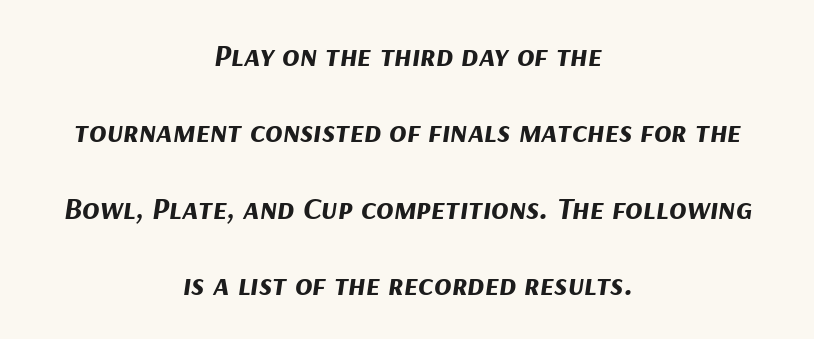
{"italic": "yes", "lean": "right", "slant_degrees": 9, "bold": "yes", "weight": "bold", "width": "normal", "stroke_contrast": "medium", "x_height": "medium", "monospaced": "no", "underline": "no", "align": "center", "line_spacing": "loose", "line_spacing_ratio": 2.39, "letter_spacing": "normal", "letter_spacing_em": 0.0, "glyph_px": 32}
